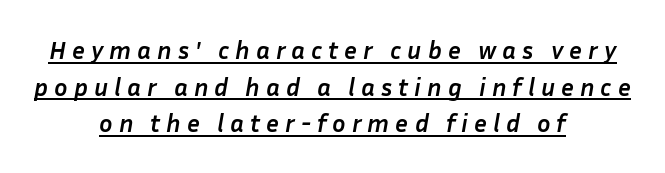
Q: Is the text bold? A: Yes.
Q: Is the text italic (slanted)? A: Yes, it leans right by about 10 degrees.
Q: Is the text underlined? A: Yes.
Q: How is the paragraph aligned? A: Centered.
Q: Is the spacing between letters normal or unusually wide? A: Unusually wide.
Q: Is the spacing between lines tight, normal or loose? A: Normal.
